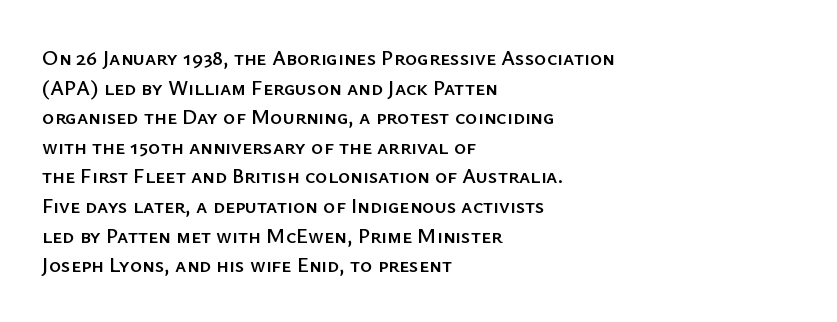
The image shows 21 px text type, upright; set left-aligned, normal line spacing (1.41x), normal letter spacing, not underlined.
